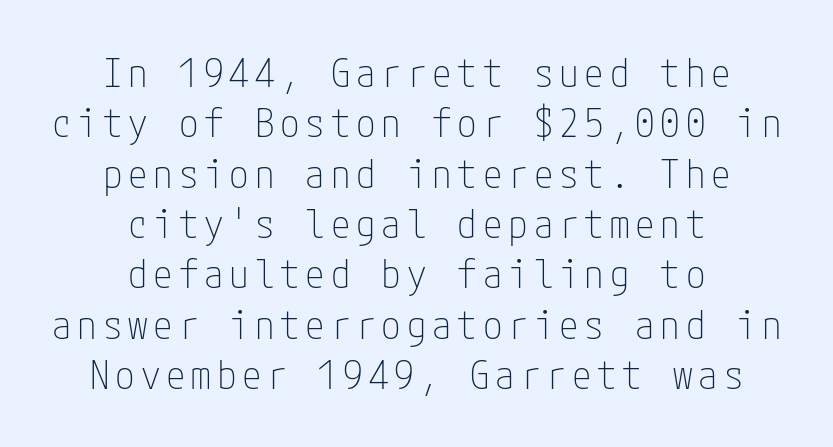
Q: Is the text bold? A: No.
Q: Is the text italic (slanted)? A: No, it is upright.
Q: Is the typeface a serif or a sans-serif typeface? A: Sans-serif.
Q: Is the text underlined? A: No.
Q: How is the paragraph aligned? A: Centered.
Q: Is the spacing between lines tight, normal or loose? A: Normal.
Q: Width (condensed, normal, or wide)? A: Condensed.
Q: Stroke contrast? A: Low.
Q: x-height? A: Medium.
